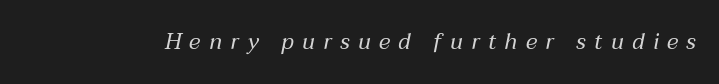
Q: Is the text bold? A: No.
Q: Is the text italic (slanted)? A: Yes, it leans right by about 12 degrees.
Q: Is the text underlined? A: No.
Q: Is the spacing between letters normal or unusually wide? A: Unusually wide.
